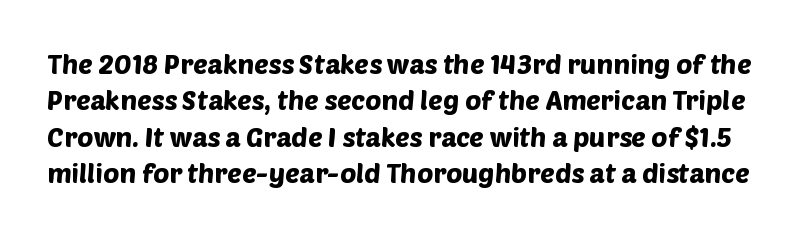
The image shows 27 px text type; set normal line spacing (1.35x), normal letter spacing, not underlined.
